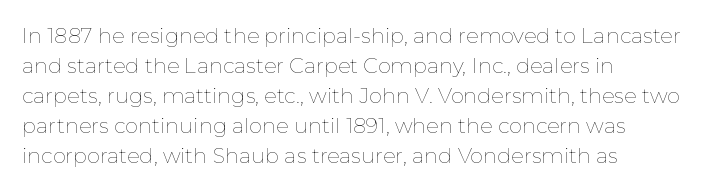
{"italic": "no", "bold": "no", "underline": "no", "align": "left", "line_spacing": "normal", "line_spacing_ratio": 1.43, "letter_spacing": "normal", "letter_spacing_em": 0.0, "glyph_px": 21}
